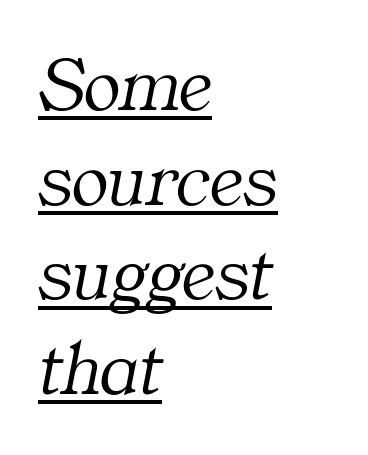
The image shows 77 px light serif type, italic (leaning right); set left-aligned, line spacing 1.23x, normal letter spacing, underlined; medium stroke contrast and a medium x-height.
